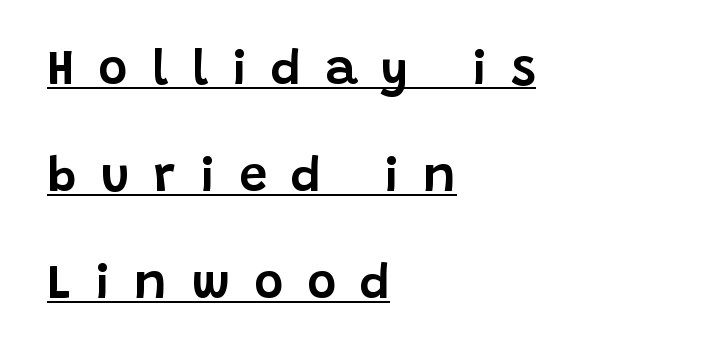
{"serif": "no", "italic": "no", "width": "normal", "stroke_contrast": "low", "x_height": "large", "monospaced": "no", "underline": "yes", "align": "left", "line_spacing": "loose", "line_spacing_ratio": 2.14, "letter_spacing": "wide", "letter_spacing_em": 0.48, "glyph_px": 50}
